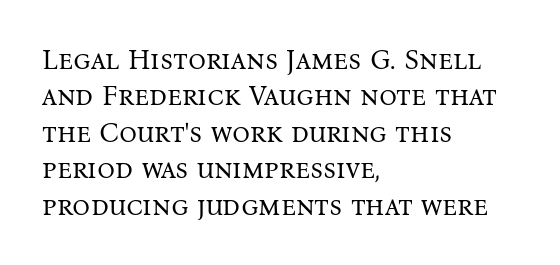
Honestly, there is no underline to notice here at all. When letters stand straight like this, we call the style roman or upright. The face used here is proportionally spaced, like ordinary book or web type. The horizontal fit of the characters is conventional and even. This reads as an unemphasized weight, regular at the heaviest. Summary of vertical rhythm: regular, with standard interline spacing.
